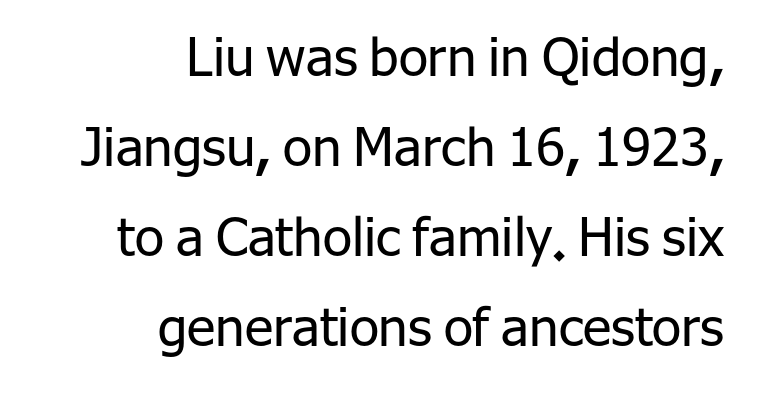
{"serif": "no", "italic": "no", "bold": "no", "weight": "regular", "width": "normal", "stroke_contrast": "low", "x_height": "medium", "monospaced": "no", "underline": "no", "align": "right", "line_spacing": "normal", "line_spacing_ratio": 1.7, "letter_spacing": "normal", "letter_spacing_em": 0.0, "glyph_px": 53}
